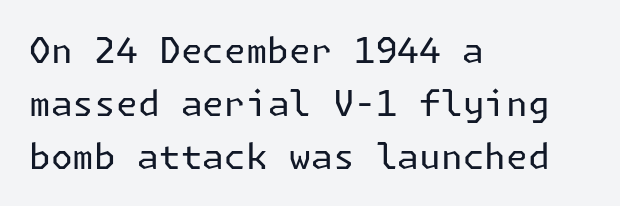
Q: Is the text bold? A: No.
Q: Is the text italic (slanted)? A: No, it is upright.
Q: Is the typeface a serif or a sans-serif typeface? A: Sans-serif.
Q: Is the text underlined? A: No.
Q: How is the paragraph aligned? A: Left-aligned.
Q: Is the spacing between letters normal or unusually wide? A: Normal.
Q: Is the spacing between lines tight, normal or loose? A: Normal.
Q: Width (condensed, normal, or wide)? A: Normal.
Q: Stroke contrast? A: Low.
Q: x-height? A: Medium.
